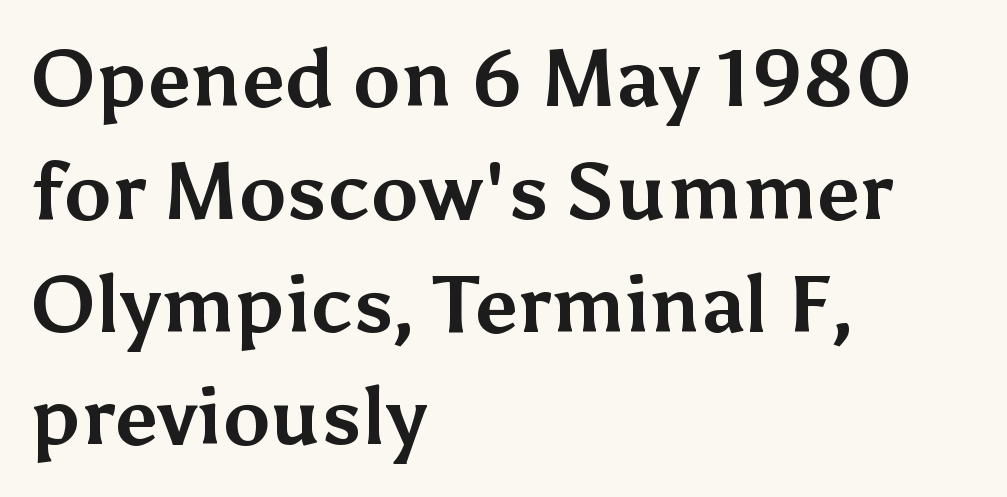
{"serif": "no", "italic": "no", "bold": "yes", "weight": "bold", "width": "normal", "stroke_contrast": "medium", "x_height": "medium", "monospaced": "no", "underline": "no", "align": "left", "line_spacing": "normal", "line_spacing_ratio": 1.41, "letter_spacing": "normal", "letter_spacing_em": 0.0, "glyph_px": 80}
